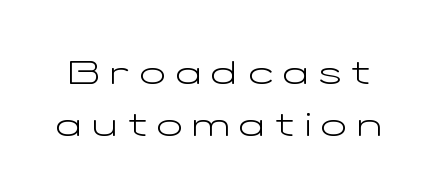
The image shows 34 px light, wide sans-serif type, upright; set normal line spacing (1.52x), unusually wide letter spacing (+0.3 em), not underlined; low stroke contrast and a medium x-height.
